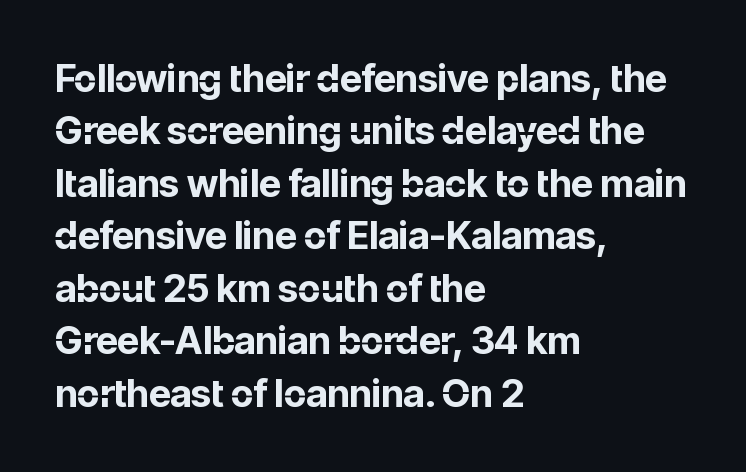
Q: Is the text bold? A: Yes.
Q: Is the text italic (slanted)? A: No, it is upright.
Q: Is the typeface a serif or a sans-serif typeface? A: Sans-serif.
Q: Is the text underlined? A: No.
Q: How is the paragraph aligned? A: Left-aligned.
Q: Is the spacing between letters normal or unusually wide? A: Normal.
Q: Is the spacing between lines tight, normal or loose? A: Normal.
Q: Width (condensed, normal, or wide)? A: Normal.
Q: Stroke contrast? A: Low.
Q: x-height? A: Medium.
Q: Monospaced? A: No.
